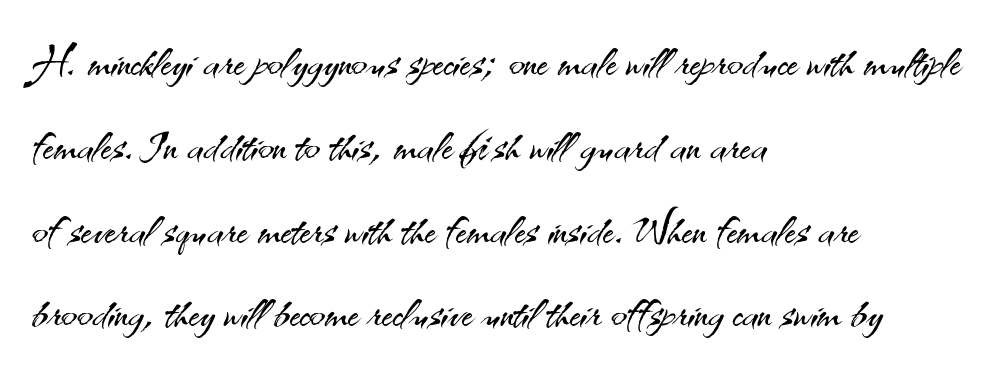
{"serif": "no", "bold": "no", "weight": "light", "width": "normal", "stroke_contrast": "medium", "x_height": "small", "monospaced": "no", "underline": "no", "align": "left", "line_spacing": "normal", "line_spacing_ratio": 1.42, "letter_spacing": "normal", "letter_spacing_em": 0.0, "glyph_px": 59}
